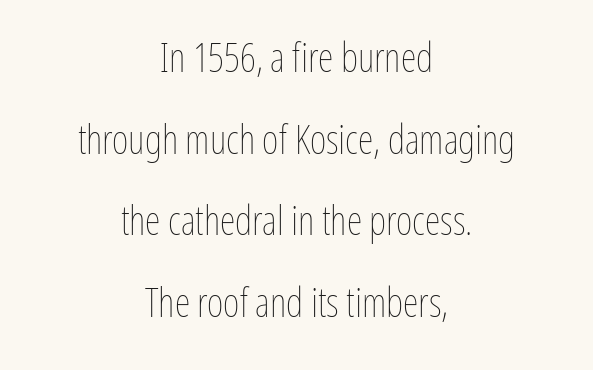
This sample uses plain, unmodified letter spacing. Caption: face not bold, strokes unweighted. Typeset on center — no edge is straight. The font's upright variant was chosen for this text. In terms of leading, this rendering errs on the spacious side. Words float on clear page, feet unadorned.
